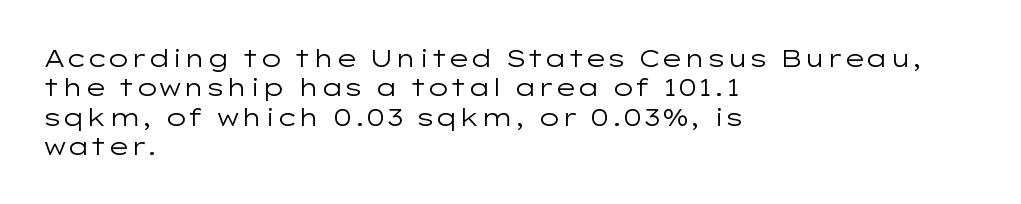
Q: Is the text bold? A: No.
Q: Is the text italic (slanted)? A: No, it is upright.
Q: Is the text underlined? A: No.
Q: How is the paragraph aligned? A: Left-aligned.
Q: Is the spacing between letters normal or unusually wide? A: Normal.
